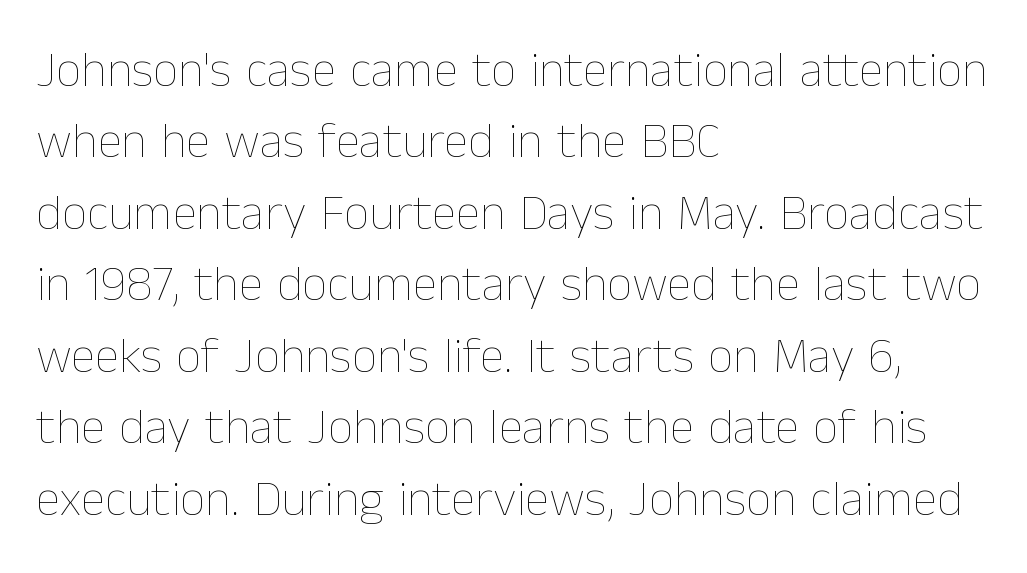
The image shows 50 px thin type, upright; set left-aligned, normal line spacing (1.43x), normal letter spacing, not underlined; low stroke contrast and a medium x-height.
